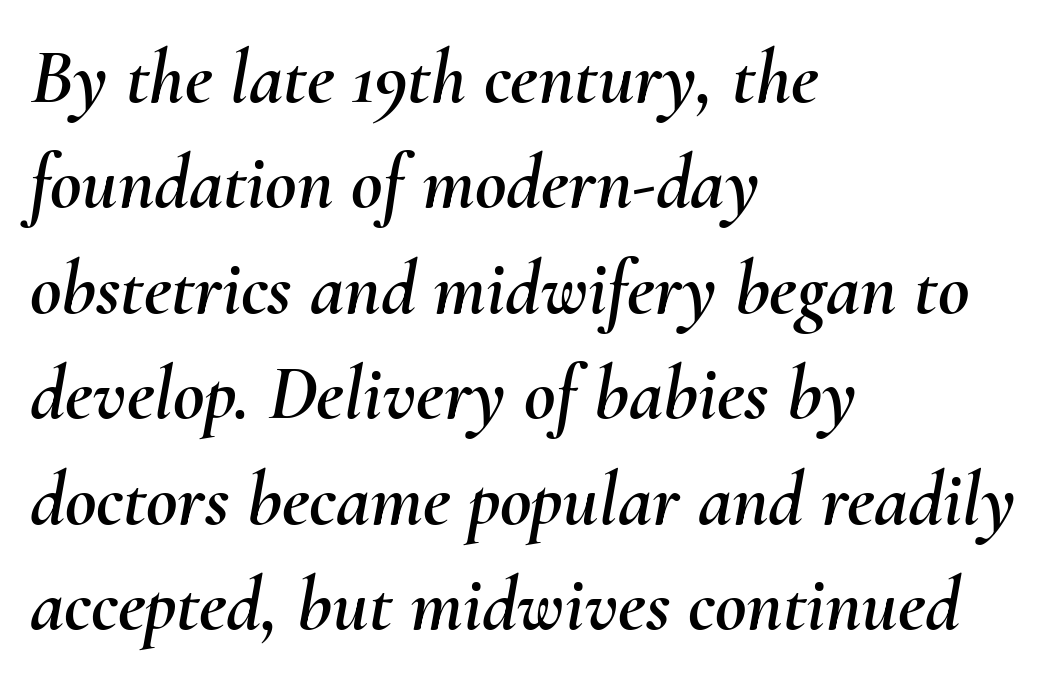
Check under the words: just untouched page. The rendering anchors every line to the left-hand side. Would a proofreader flag this as italicized? Yes. Here the designer chose a conventional face with non-uniform glyph widths. In terms of letterspacing, this is plain default setting.
